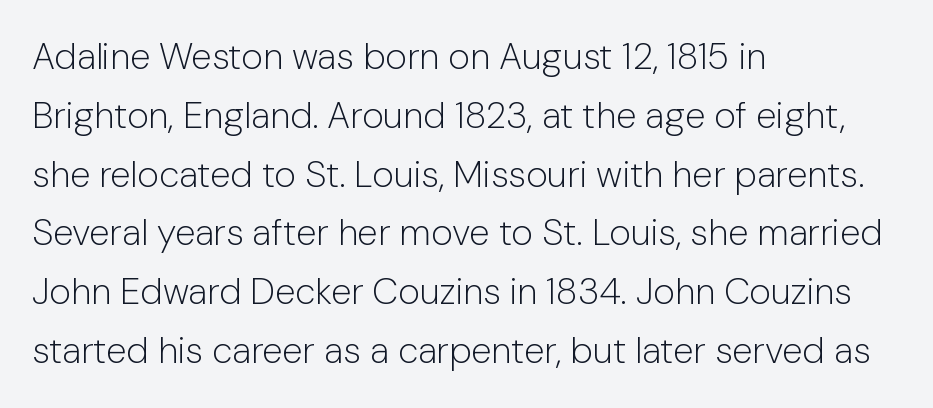
The image shows 37 px light sans-serif type, upright; set left-aligned, normal line spacing (1.59x), normal letter spacing, not underlined; low stroke contrast and a medium x-height.
